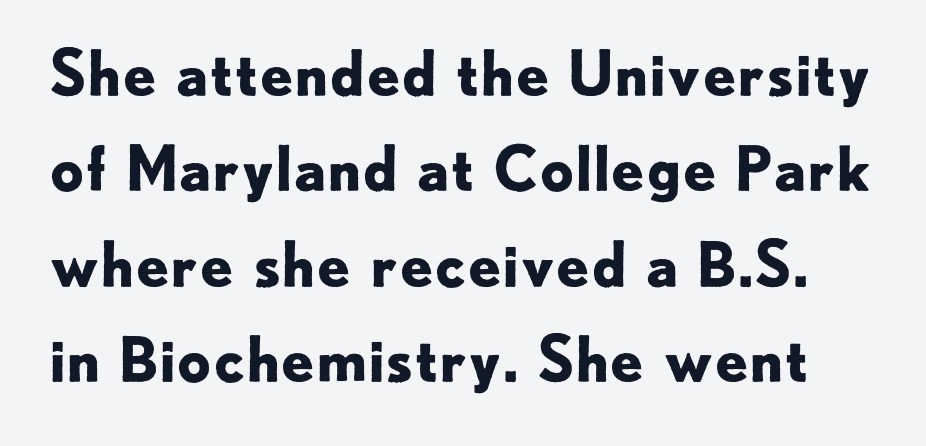
Q: Is the text bold? A: Yes.
Q: Is the text italic (slanted)? A: No, it is upright.
Q: Is the typeface a serif or a sans-serif typeface? A: Sans-serif.
Q: Is the text underlined? A: No.
Q: Is the spacing between letters normal or unusually wide? A: Normal.
Q: Is the spacing between lines tight, normal or loose? A: Normal.
Q: Width (condensed, normal, or wide)? A: Normal.
Q: Stroke contrast? A: Low.
Q: x-height? A: Small.
Q: Monospaced? A: No.
